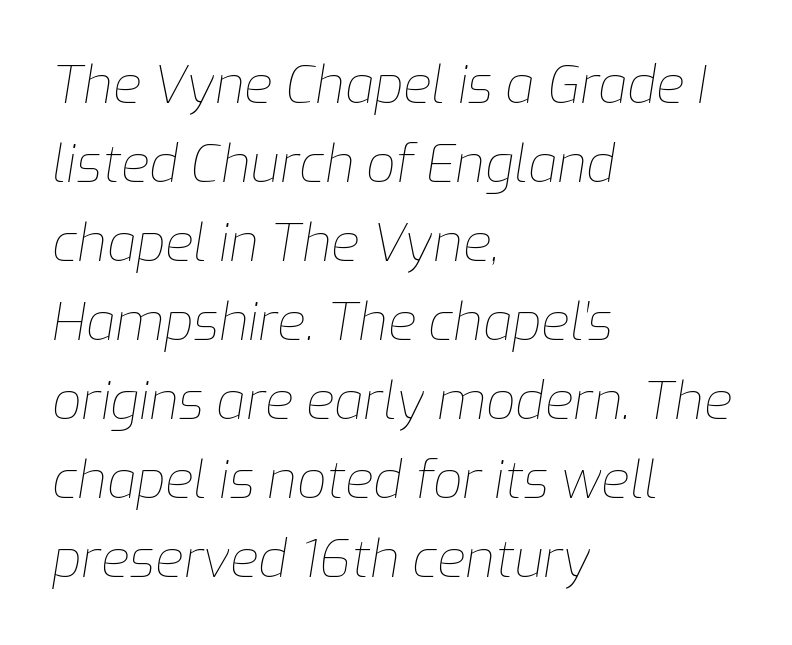
{"italic": "yes", "lean": "right", "slant_degrees": 9, "bold": "no", "weight": "thin", "width": "normal", "stroke_contrast": "low", "x_height": "medium", "monospaced": "no", "underline": "no", "align": "left", "line_spacing": "normal", "line_spacing_ratio": 1.52, "letter_spacing": "normal", "letter_spacing_em": 0.0, "glyph_px": 52}
